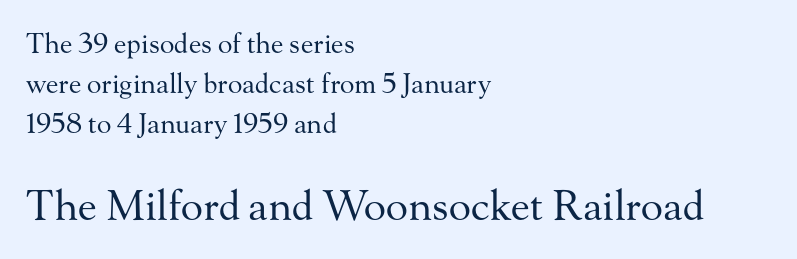
Q: Is the text bold? A: No.
Q: Is the text italic (slanted)? A: No, it is upright.
Q: Is the typeface a serif or a sans-serif typeface? A: Serif.
Q: Is the text underlined? A: No.
Q: How is the paragraph aligned? A: Left-aligned.
Q: Is the spacing between letters normal or unusually wide? A: Normal.
Q: Is the spacing between lines tight, normal or loose? A: Normal.
Q: Which block of text is set in a larger size, the first (top) or the second (bottom)? A: The second (bottom) one.
Q: Width (condensed, normal, or wide)? A: Normal.
Q: Stroke contrast? A: Medium.
Q: x-height? A: Small.
Q: Monospaced? A: No.
